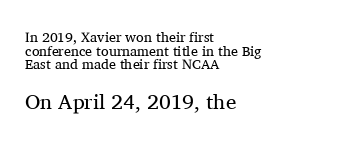
Q: Is the text bold? A: No.
Q: Is the text italic (slanted)? A: No, it is upright.
Q: Is the text underlined? A: No.
Q: How is the paragraph aligned? A: Left-aligned.
Q: Is the spacing between letters normal or unusually wide? A: Normal.
Q: Is the spacing between lines tight, normal or loose? A: Tight.
Q: Which block of text is set in a larger size, the first (top) or the second (bottom)? A: The second (bottom) one.
